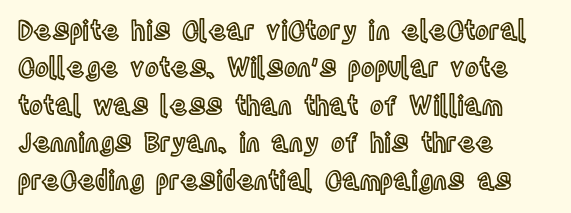
A typesetter would call this zero additional tracking. The string is rendered with underlining switched off. Reading down the block, your eye returns to a fixed left position each line. The lines sit at an ordinary, default distance from one another.
